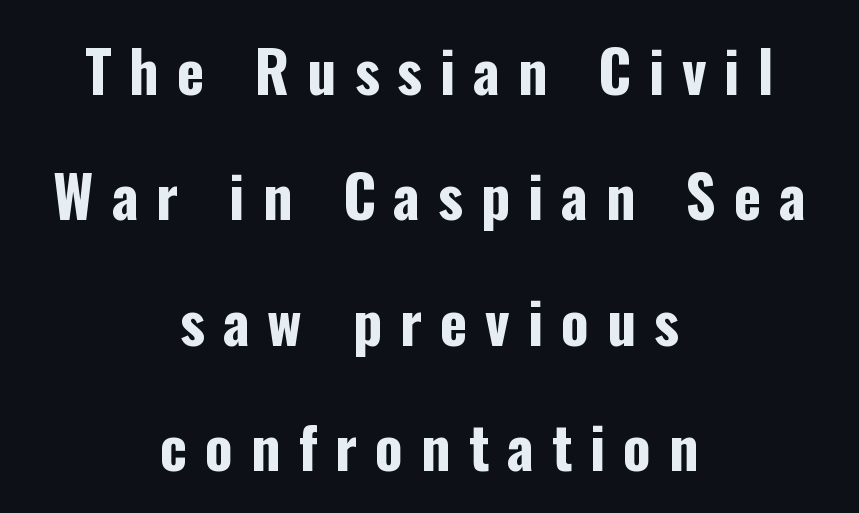
These lines are rendered in a variable-pitch font. The lines are quadded center. Quick note: not italic, upright. A dark, heavy texture on the line: the type is bold.
